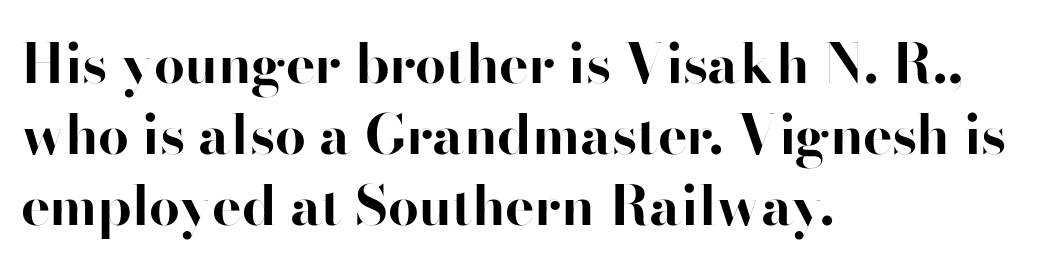
Q: Is the text bold? A: Yes.
Q: Is the text italic (slanted)? A: No, it is upright.
Q: Is the typeface a serif or a sans-serif typeface? A: Sans-serif.
Q: Is the text underlined? A: No.
Q: How is the paragraph aligned? A: Left-aligned.
Q: Is the spacing between letters normal or unusually wide? A: Normal.
Q: Is the spacing between lines tight, normal or loose? A: Normal.
Q: Width (condensed, normal, or wide)? A: Normal.
Q: Stroke contrast? A: High.
Q: x-height? A: Small.
Q: Monospaced? A: No.
